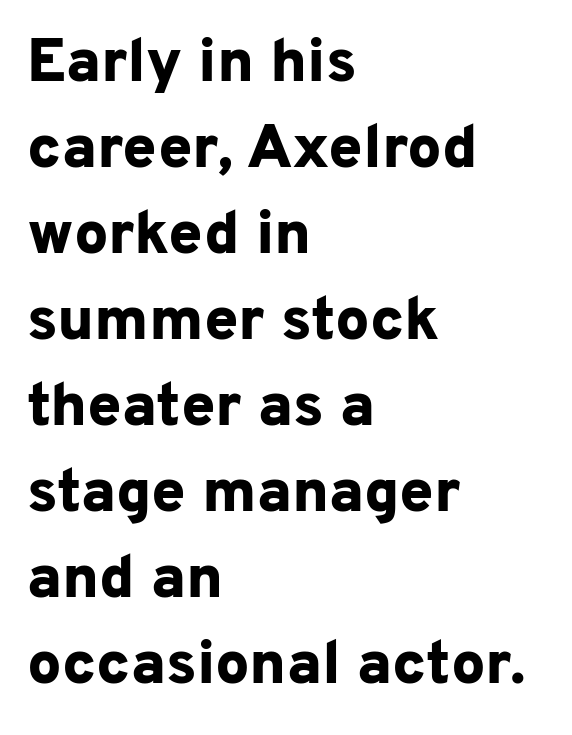
The image shows 61 px bold sans-serif type, upright; set left-aligned, normal line spacing (1.41x), normal letter spacing, not underlined; low stroke contrast and a medium x-height.
